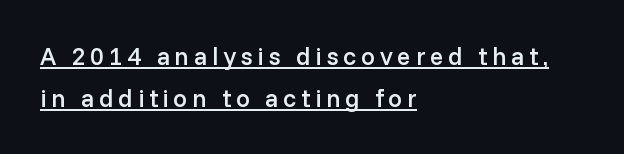
Q: Is the text bold? A: Semi-bold.
Q: Is the text italic (slanted)? A: No, it is upright.
Q: Is the text underlined? A: Yes.
Q: How is the paragraph aligned? A: Left-aligned.
Q: Is the spacing between lines tight, normal or loose? A: Normal.
